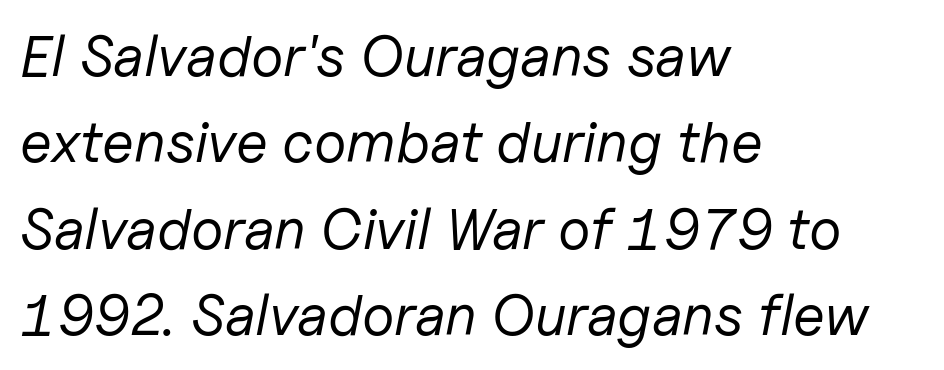
The image shows 58 px regular-weight type, italic (leaning right); set left-aligned, normal line spacing (1.49x), normal letter spacing, not underlined; low stroke contrast and a medium x-height.
